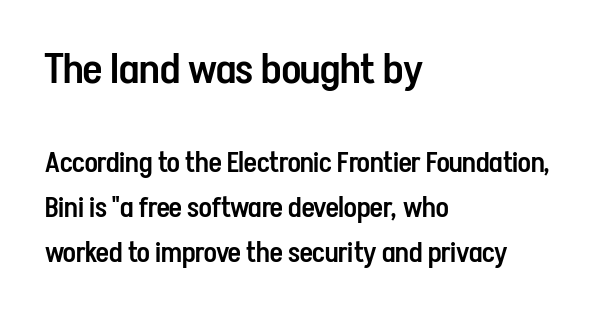
Q: Is the text bold? A: Semi-bold.
Q: Is the text italic (slanted)? A: No, it is upright.
Q: Is the typeface a serif or a sans-serif typeface? A: Sans-serif.
Q: Is the text underlined? A: No.
Q: How is the paragraph aligned? A: Left-aligned.
Q: Is the spacing between letters normal or unusually wide? A: Normal.
Q: Is the spacing between lines tight, normal or loose? A: Normal.
Q: Which block of text is set in a larger size, the first (top) or the second (bottom)? A: The first (top) one.
Q: Width (condensed, normal, or wide)? A: Condensed.
Q: Stroke contrast? A: Low.
Q: x-height? A: Medium.
Q: Monospaced? A: No.
